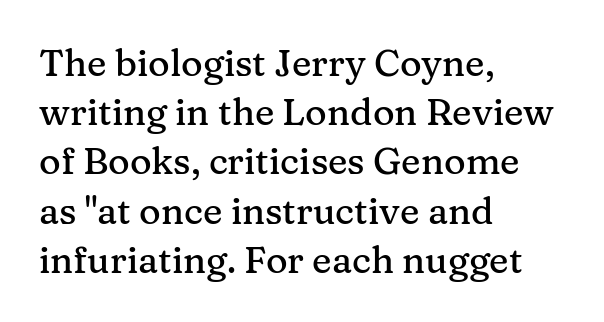
Q: Is the text italic (slanted)? A: No, it is upright.
Q: Is the typeface a serif or a sans-serif typeface? A: Serif.
Q: Is the text underlined? A: No.
Q: How is the paragraph aligned? A: Left-aligned.
Q: Is the spacing between letters normal or unusually wide? A: Normal.
Q: Is the spacing between lines tight, normal or loose? A: Normal.
Q: Width (condensed, normal, or wide)? A: Normal.
Q: Stroke contrast? A: Medium.
Q: x-height? A: Medium.
Q: Monospaced? A: No.
